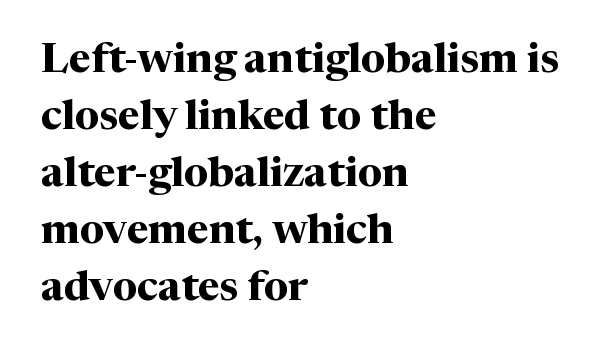
The image shows 42 px bold serif type, upright; set left-aligned, normal line spacing (1.36x), normal letter spacing, not underlined; medium stroke contrast and a medium x-height.
